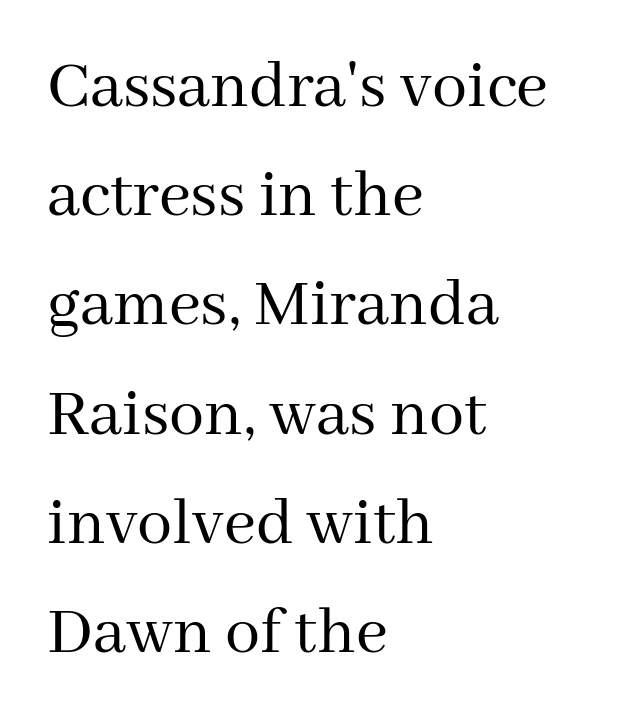
Designer's note — italics off, roman on. Nobody drew a line under any word here. How would I describe the line gaps? Plain and ordinary. Varying glyph widths throughout — classic text-font behaviour.
